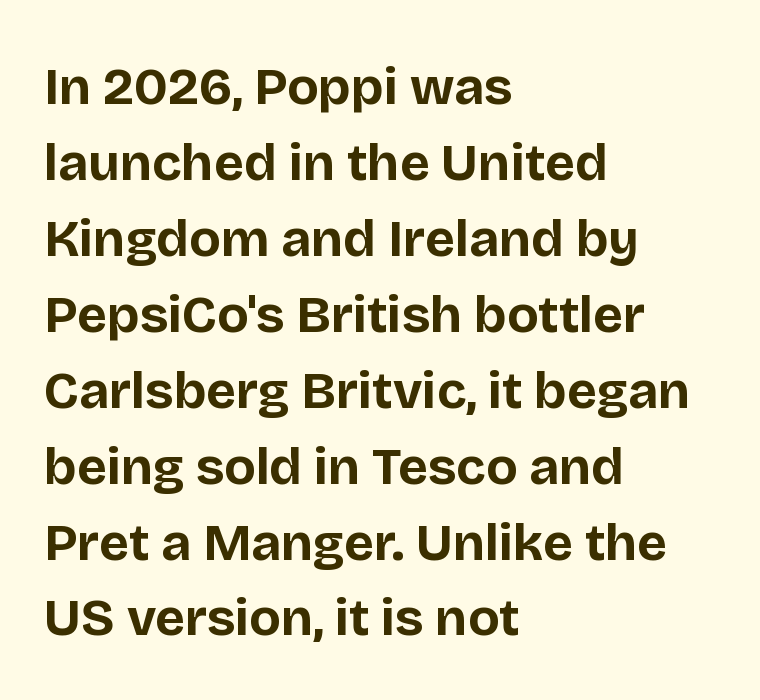
Q: Is the text bold? A: Yes.
Q: Is the text italic (slanted)? A: No, it is upright.
Q: Is the typeface a serif or a sans-serif typeface? A: Sans-serif.
Q: Is the text underlined? A: No.
Q: How is the paragraph aligned? A: Left-aligned.
Q: Is the spacing between letters normal or unusually wide? A: Normal.
Q: Is the spacing between lines tight, normal or loose? A: Normal.
Q: Width (condensed, normal, or wide)? A: Normal.
Q: Stroke contrast? A: Low.
Q: x-height? A: Large.
Q: Monospaced? A: No.
